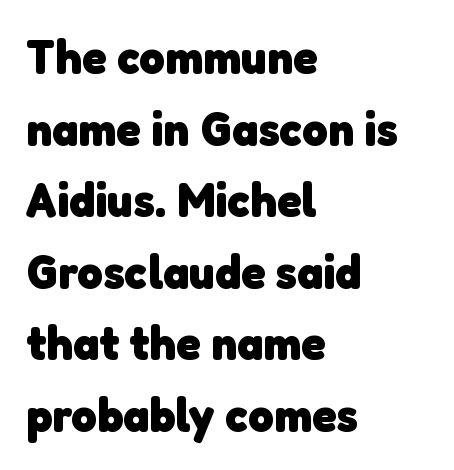
{"serif": "no", "bold": "yes", "weight": "heavy", "width": "normal", "stroke_contrast": "low", "x_height": "medium", "monospaced": "no", "underline": "no", "align": "left", "line_spacing": "normal", "line_spacing_ratio": 1.46, "letter_spacing": "normal", "letter_spacing_em": 0.0, "glyph_px": 49}
